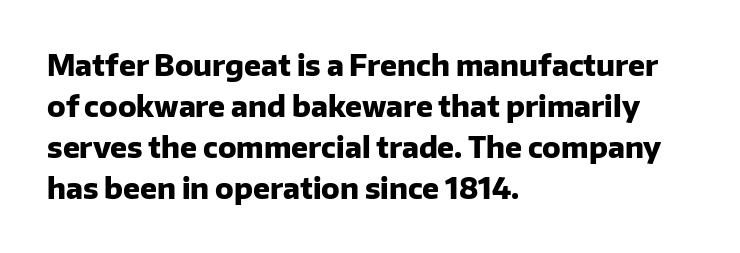
{"serif": "no", "italic": "no", "bold": "yes", "weight": "heavy", "width": "normal", "stroke_contrast": "low", "x_height": "medium", "monospaced": "no", "underline": "no", "align": "left", "line_spacing": "normal", "line_spacing_ratio": 1.46, "letter_spacing": "normal", "letter_spacing_em": 0.0, "glyph_px": 28}
